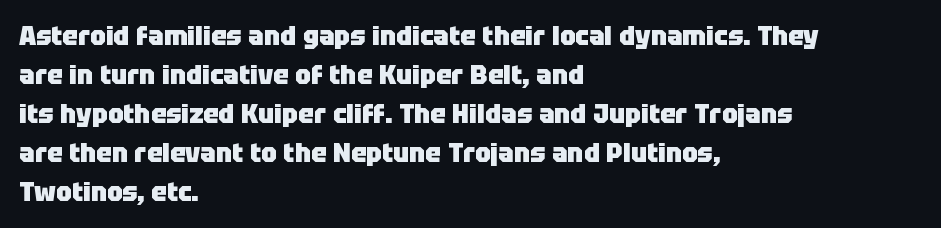
{"italic": "no", "bold": "yes", "underline": "no", "align": "left", "line_spacing": "normal", "line_spacing_ratio": 1.5, "letter_spacing": "normal", "letter_spacing_em": 0.0, "glyph_px": 26}
